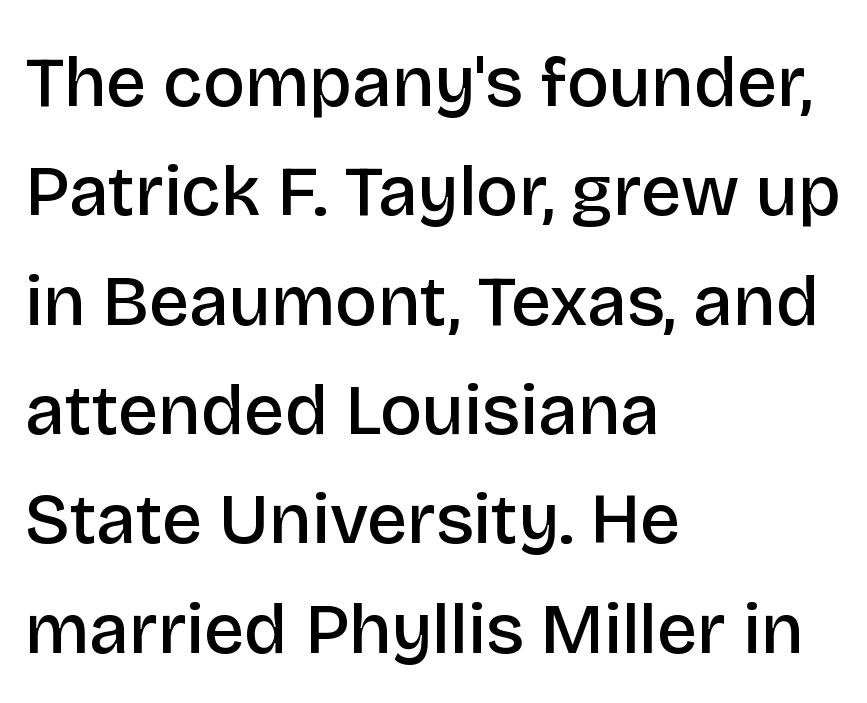
{"serif": "no", "italic": "no", "bold": "semi", "weight": "semibold", "width": "normal", "stroke_contrast": "low", "x_height": "large", "monospaced": "no", "underline": "no", "align": "left", "line_spacing": "normal", "line_spacing_ratio": 1.54, "letter_spacing": "normal", "letter_spacing_em": 0.0, "glyph_px": 71}
